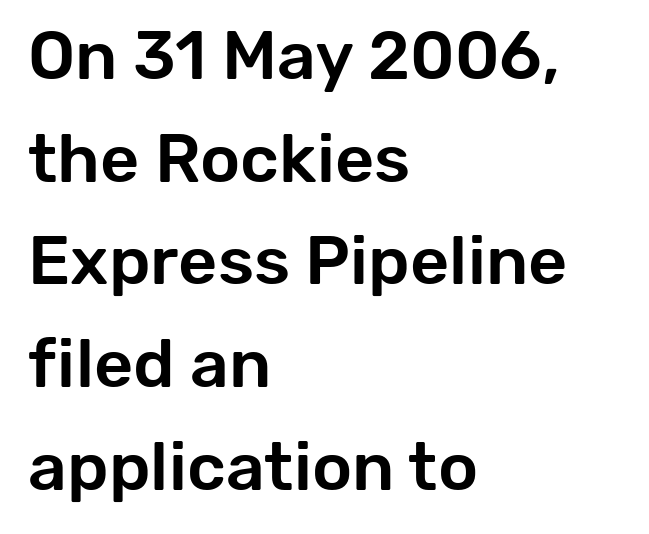
The image shows 68 px sans-serif type, upright; set left-aligned, normal line spacing (1.51x), normal letter spacing, not underlined; low stroke contrast and a medium x-height.
